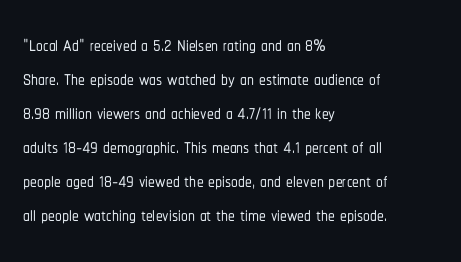
{"italic": "no", "underline": "no", "align": "left", "line_spacing": "normal", "line_spacing_ratio": 1.26, "letter_spacing": "normal", "letter_spacing_em": 0.0, "glyph_px": 27}
